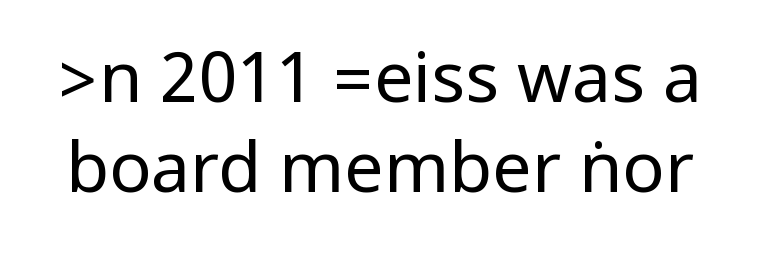
Q: Is the text bold? A: No.
Q: Is the text italic (slanted)? A: No, it is upright.
Q: Is the typeface a serif or a sans-serif typeface? A: Sans-serif.
Q: Is the text underlined? A: No.
Q: Is the spacing between letters normal or unusually wide? A: Normal.
Q: Is the spacing between lines tight, normal or loose? A: Normal.
Q: Width (condensed, normal, or wide)? A: Condensed.
Q: Stroke contrast? A: Low.
